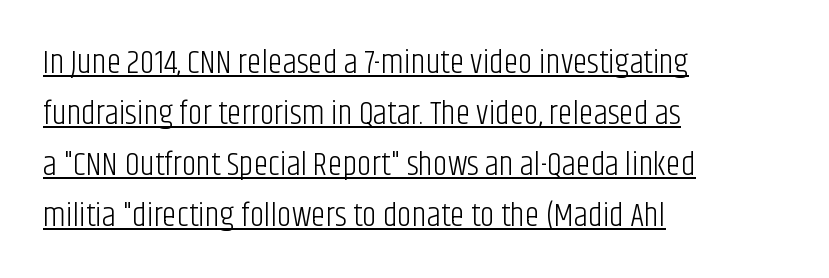
Descenders here cross a horizontal rule under the line. Tracking value appears to be zero — textbook default spacing. This sample uses an upright cut, with every glyph sitting square on the baseline. The passage shown is typed in a proportional face where columns would drift. Each line starts at the same left margin while the right side varies. Note: no serifs on the glyphs.
